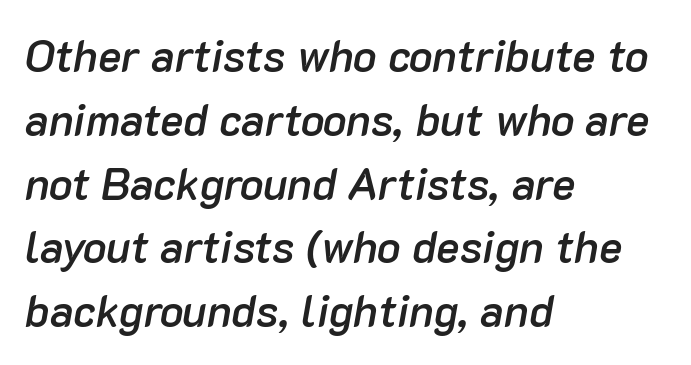
{"italic": "yes", "lean": "right", "slant_degrees": 10, "bold": "semi", "weight": "semibold", "width": "normal", "stroke_contrast": "low", "x_height": "medium", "monospaced": "no", "underline": "no", "align": "left", "line_spacing": "normal", "line_spacing_ratio": 1.45, "letter_spacing": "normal", "letter_spacing_em": 0.0, "glyph_px": 44}
